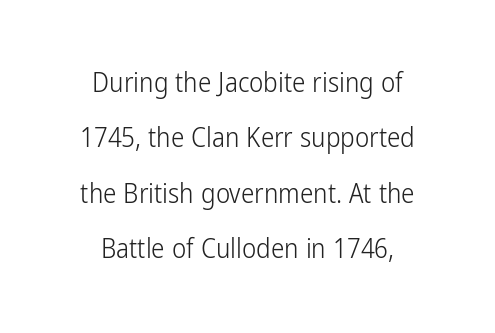
These lines stack symmetrically, like a column narrowing and widening about its center. The rendering uses a large line-height, opening up the rows. If you drew a line through each stem, it would be perfectly vertical. Think standard paragraph weight, or any step lighter than that.
